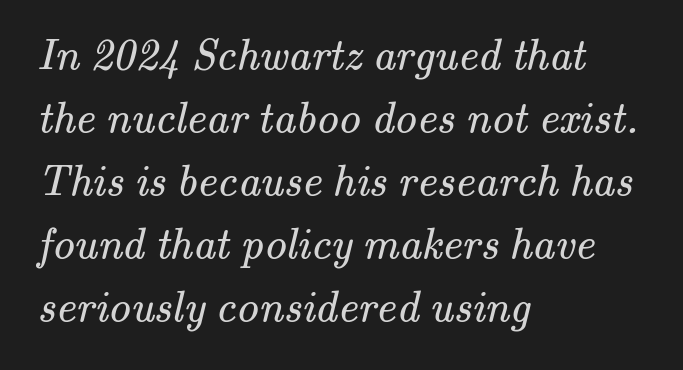
{"serif": "yes", "bold": "no", "weight": "regular", "width": "normal", "stroke_contrast": "medium", "x_height": "small", "monospaced": "no", "underline": "no", "align": "left", "line_spacing": "normal", "line_spacing_ratio": 1.43, "letter_spacing": "normal", "letter_spacing_em": 0.0, "glyph_px": 44}
